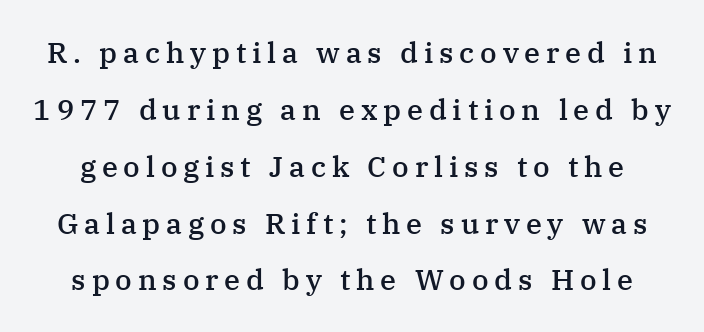
{"serif": "yes", "italic": "no", "bold": "semi", "weight": "semibold", "width": "normal", "stroke_contrast": "medium", "x_height": "medium", "monospaced": "no", "underline": "no", "line_spacing": "loose", "line_spacing_ratio": 1.96, "letter_spacing": "wide", "letter_spacing_em": 0.2, "glyph_px": 29}
